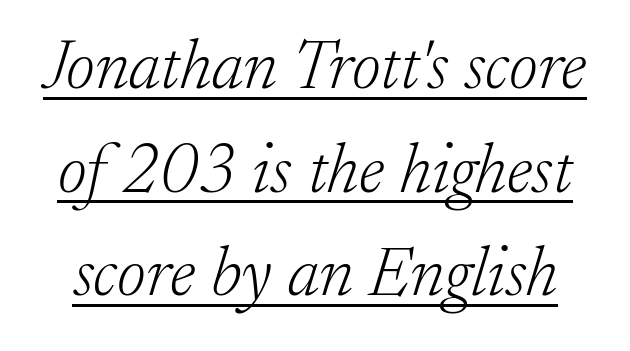
The image shows 70 px light serif type, italic (leaning right); set normal line spacing (1.48x), normal letter spacing, underlined; low stroke contrast and a small x-height.
